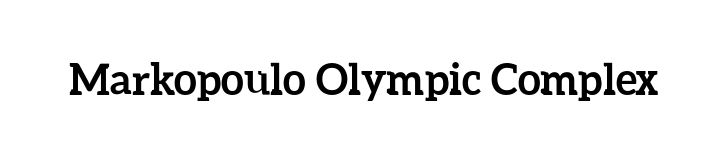
The passage shown is not underscored anywhere. Observe the ordinary spacing: letters are neighbours, not strangers. A typesetter would call this proportional, since set widths differ per character. Strong, thick strokes mark this as bold type. The font's upright variant was chosen for this text.
